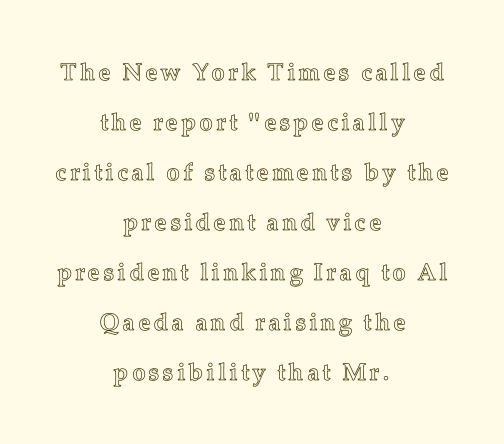
Successive baselines arrive slowly, with a big drop between each. Does the lettering tilt? It doesn't — this is upright. The passage is arranged like a title page — every line centered. Nobody drew a line under any word here.
